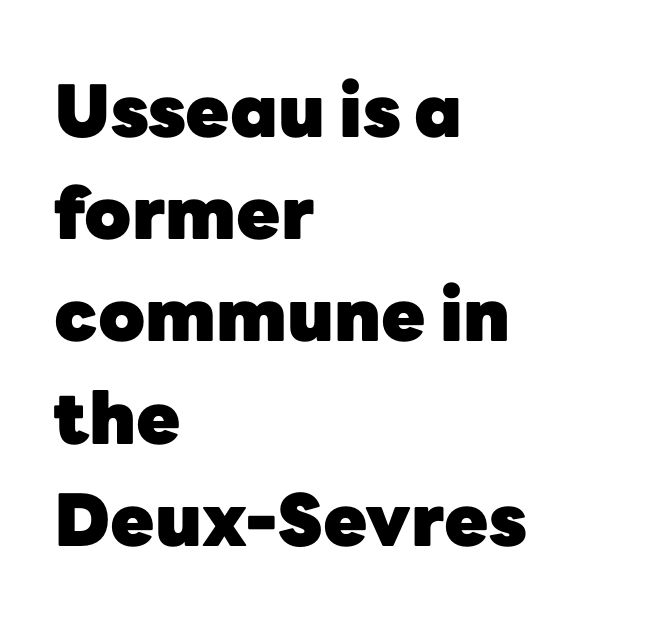
The lines in this sample share a left origin and differ only in where they stop. I'd call this a sans setting — the letters go barefoot. Students, this is bold: see how much ink each stroke carries. If you drew a line through each stem, it would be perfectly vertical. Students, observe: this is what conventionally led text looks like. Any mark beneath the type? The region is blank.
